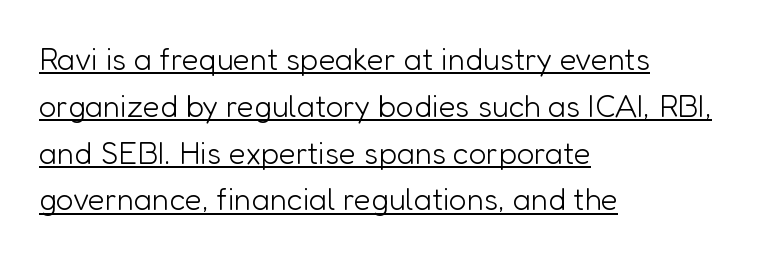
{"serif": "no", "italic": "no", "bold": "no", "weight": "light", "width": "normal", "stroke_contrast": "low", "x_height": "medium", "monospaced": "no", "underline": "yes", "align": "left", "line_spacing": "normal", "line_spacing_ratio": 1.51, "letter_spacing": "normal", "letter_spacing_em": 0.0, "glyph_px": 31}
